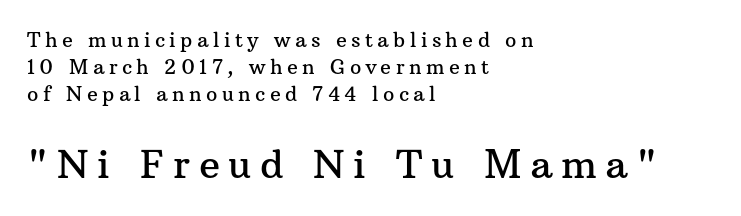
Q: Is the text italic (slanted)? A: No, it is upright.
Q: Is the typeface a serif or a sans-serif typeface? A: Serif.
Q: Is the text underlined? A: No.
Q: How is the paragraph aligned? A: Left-aligned.
Q: Is the spacing between letters normal or unusually wide? A: Unusually wide.
Q: Is the spacing between lines tight, normal or loose? A: Normal.
Q: Which block of text is set in a larger size, the first (top) or the second (bottom)? A: The second (bottom) one.
Q: Width (condensed, normal, or wide)? A: Normal.
Q: Stroke contrast? A: Medium.
Q: x-height? A: Medium.
Q: Monospaced? A: No.
